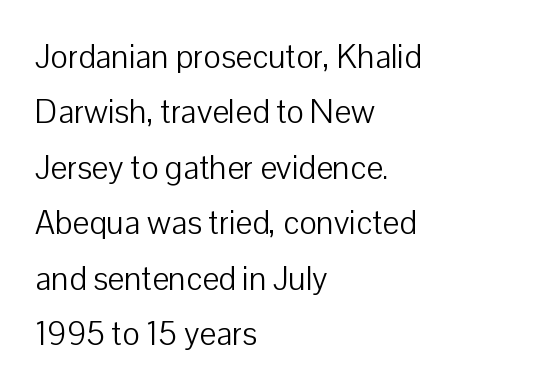
The image shows 33 px light sans-serif type, upright; set left-aligned, normal line spacing (1.68x), normal letter spacing, not underlined; low stroke contrast and a medium x-height.
